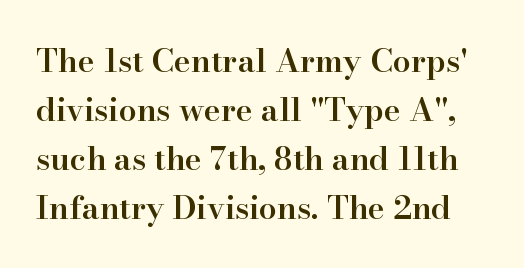
The image shows 32 px semibold serif type, upright; set normal line spacing (1.53x), normal letter spacing, not underlined; high stroke contrast and a small x-height.
